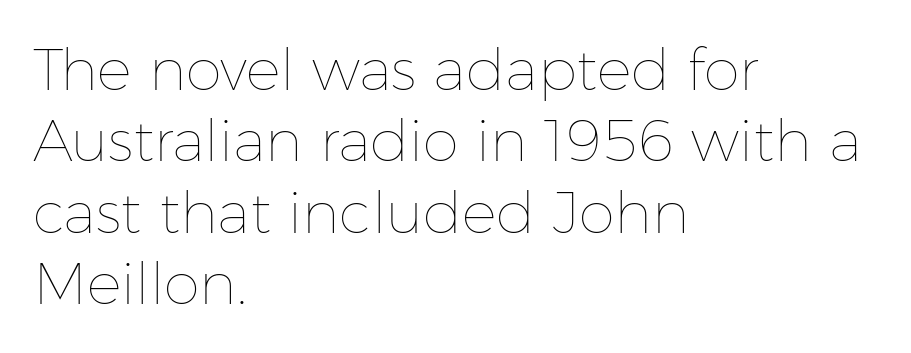
These lines are set flush left with a ragged right edge. The specimen reads as upright at a glance. Descender tails drop into unmarked territory. A light-to-regular cut is what we see here.
